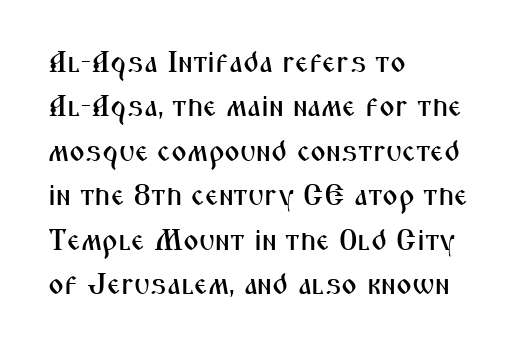
{"serif": "no", "italic": "no", "width": "condensed", "stroke_contrast": "medium", "x_height": "medium", "monospaced": "no", "underline": "no", "align": "left", "line_spacing": "normal", "line_spacing_ratio": 1.48, "letter_spacing": "normal", "letter_spacing_em": 0.0, "glyph_px": 30}
